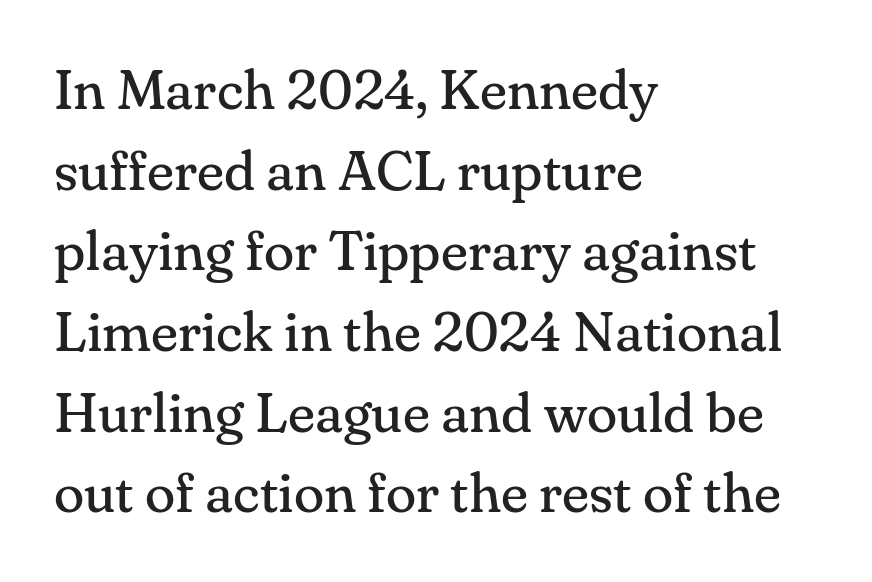
The image shows 56 px regular-weight serif type, upright; set left-aligned, normal line spacing (1.44x), normal letter spacing, not underlined; medium stroke contrast and a small x-height.
